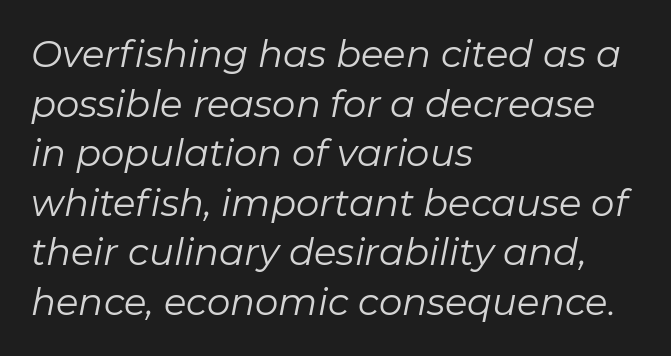
Q: Is the text bold? A: No.
Q: Is the text italic (slanted)? A: Yes, it leans right by about 11 degrees.
Q: Is the text underlined? A: No.
Q: How is the paragraph aligned? A: Left-aligned.
Q: Is the spacing between letters normal or unusually wide? A: Normal.
Q: Is the spacing between lines tight, normal or loose? A: Normal.
Q: Width (condensed, normal, or wide)? A: Normal.
Q: Stroke contrast? A: Low.
Q: x-height? A: Medium.
Q: Monospaced? A: No.
